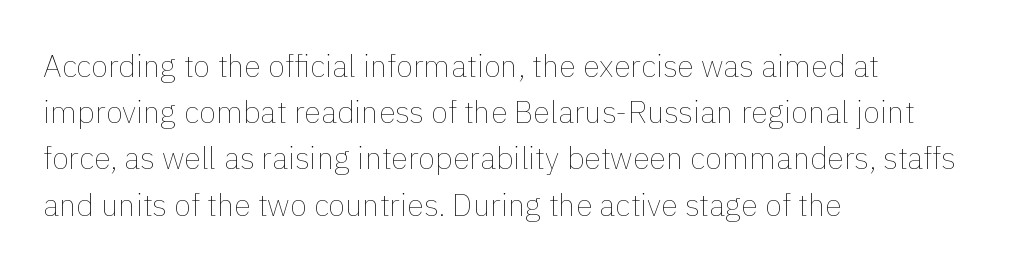
{"italic": "no", "bold": "no", "weight": "thin", "width": "normal", "stroke_contrast": "low", "x_height": "medium", "monospaced": "no", "underline": "no", "align": "left", "line_spacing": "normal", "line_spacing_ratio": 1.49, "letter_spacing": "normal", "letter_spacing_em": 0.0, "glyph_px": 31}
